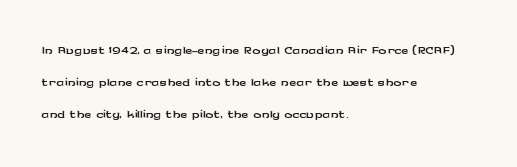
The image shows 20 px text type, upright; set left-aligned, normal line spacing (1.59x), normal letter spacing, not underlined.
